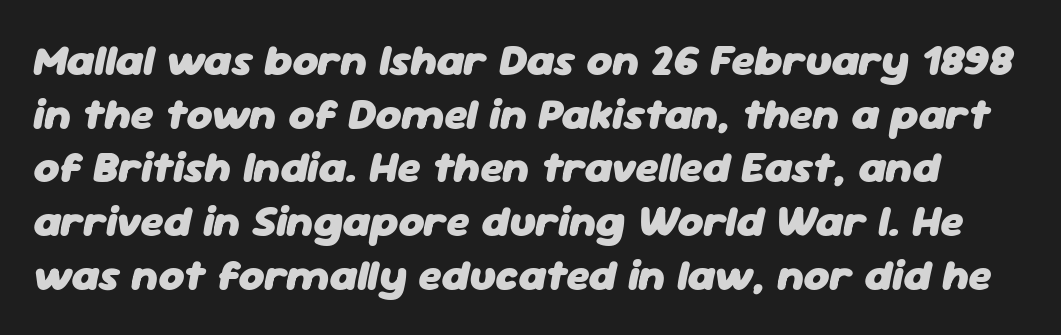
{"italic": "yes", "lean": "right", "slant_degrees": 11, "bold": "yes", "weight": "heavy", "width": "normal", "stroke_contrast": "low", "x_height": "medium", "monospaced": "no", "underline": "no", "line_spacing_ratio": 1.22, "letter_spacing": "normal", "letter_spacing_em": 0.0, "glyph_px": 44}
